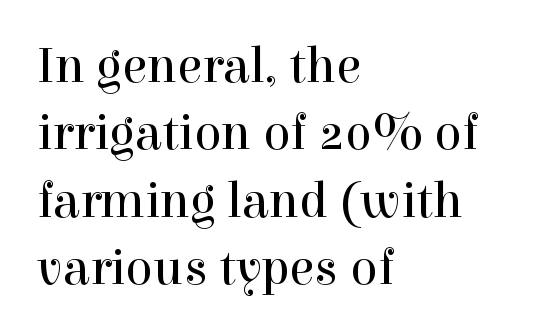
{"serif": "yes", "italic": "no", "bold": "no", "weight": "regular", "width": "normal", "x_height": "medium", "monospaced": "no", "underline": "no", "align": "left", "line_spacing": "normal", "line_spacing_ratio": 1.32, "letter_spacing": "normal", "letter_spacing_em": 0.0, "glyph_px": 51}
